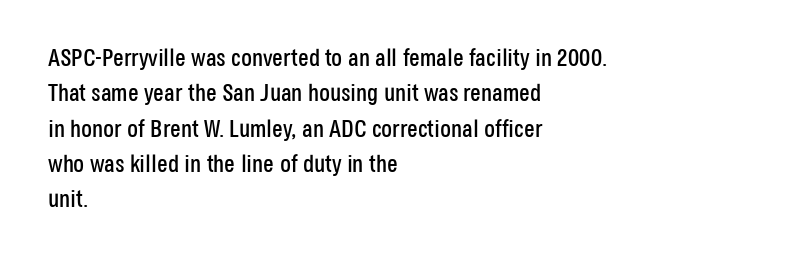
The image shows 24 px text type, upright; set left-aligned, normal line spacing (1.47x), normal letter spacing, not underlined.
